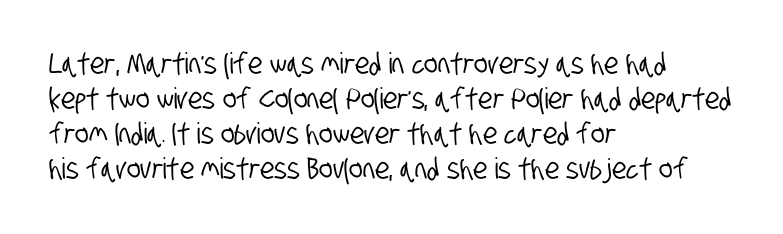
Which margin do the lines hug? The left one — the right edge is uneven. Compared with typical body copy, the letter spacing here is the same. Letters rest on an invisible, unmarked baseline. The passage shown is typeset with a sans-serif family. Do the characters align in a grid? No, the font is proportional.
